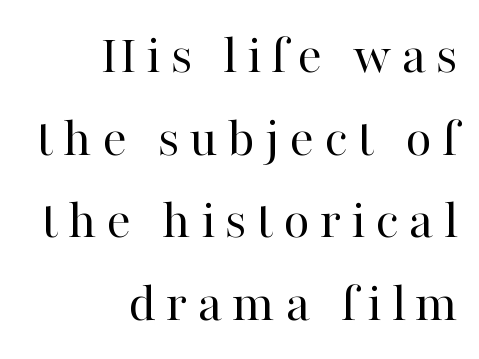
{"serif": "yes", "italic": "no", "bold": "no", "weight": "regular", "width": "normal", "stroke_contrast": "high", "x_height": "medium", "monospaced": "no", "underline": "no", "align": "right", "line_spacing": "normal", "line_spacing_ratio": 1.45, "glyph_px": 57}
